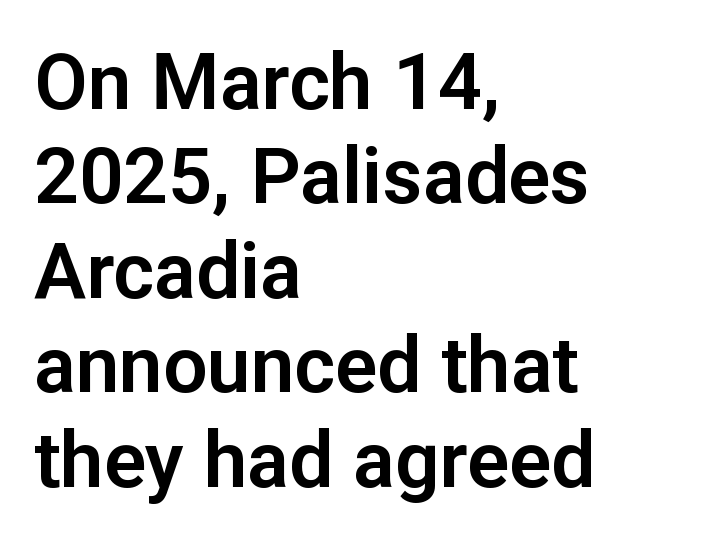
{"serif": "no", "italic": "no", "width": "normal", "stroke_contrast": "low", "x_height": "medium", "monospaced": "no", "underline": "no", "align": "left", "line_spacing_ratio": 1.21, "letter_spacing": "normal", "letter_spacing_em": 0.0, "glyph_px": 78}
